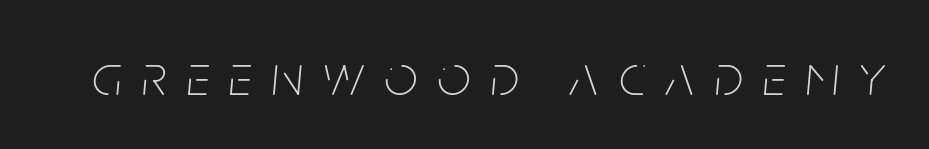
The image shows 58 px thin, condensed type, italic (leaning right); set unusually wide letter spacing (+0.35 em), not underlined; low stroke contrast and a large x-height.
